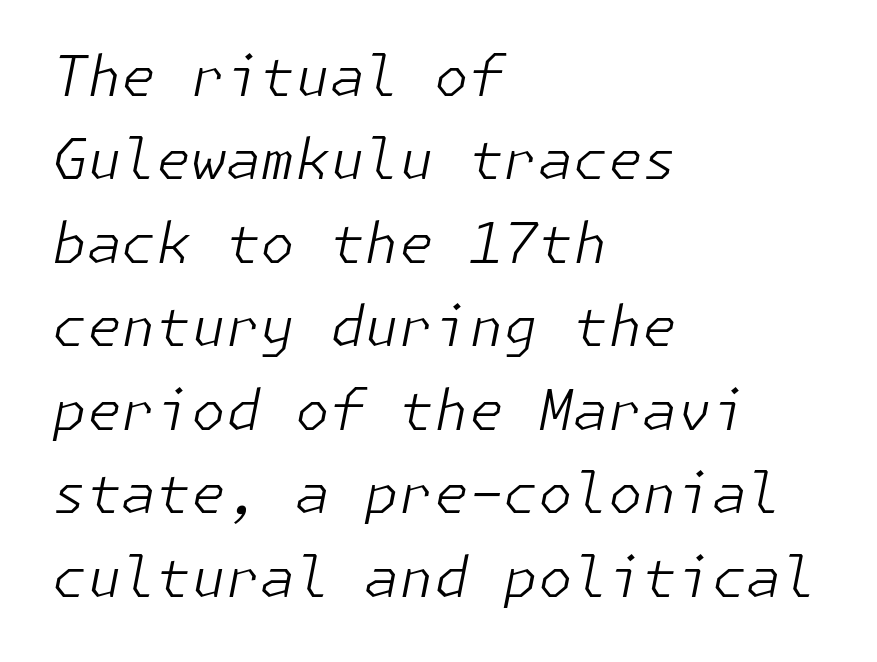
{"italic": "yes", "lean": "right", "slant_degrees": 11, "bold": "no", "weight": "light", "width": "normal", "stroke_contrast": "low", "x_height": "medium", "underline": "no", "align": "left", "line_spacing": "normal", "line_spacing_ratio": 1.49, "letter_spacing": "normal", "letter_spacing_em": 0.0, "glyph_px": 56}
